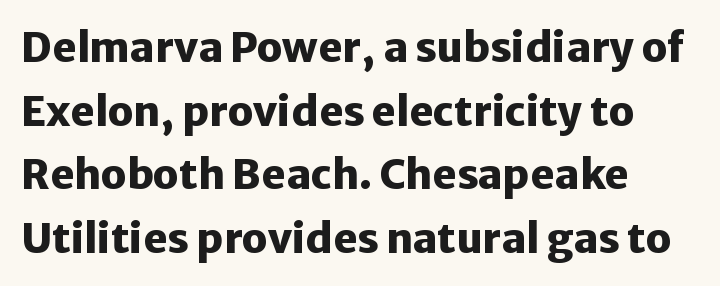
The image shows 41 px heavy sans-serif type, upright; set left-aligned, normal line spacing (1.55x), normal letter spacing, not underlined; low stroke contrast and a medium x-height.
